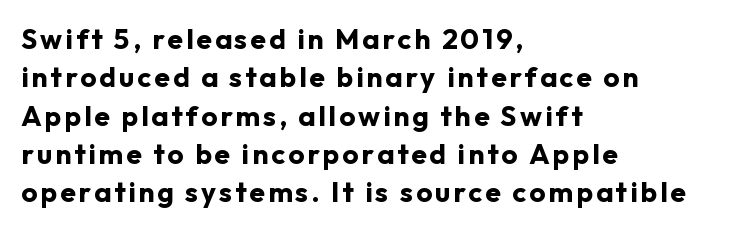
Students, observe: this is what conventionally led text looks like. The face used here is a sans, in the tradition of grotesques and geometrics. Do the characters align in a grid? No, the font is proportional. The gap between lines stays unmarked. One-word summary of the alignment: left.
